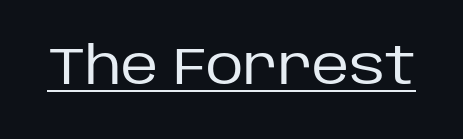
This is the regular roman posture of the typeface. Think of a printed novel: that variable character pitch is what you see here. Check the space under the baseline: a stroke is drawn there. Standard letterfit; no display-style spreading of the glyphs. Serifs: no, the terminals of the letterforms are clean.
